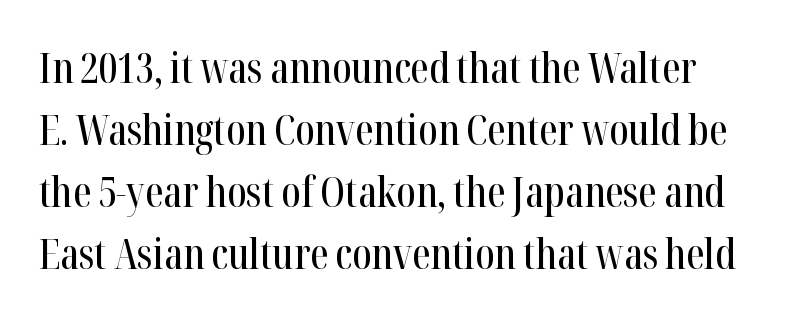
The image shows 41 px condensed serif type, upright; set left-aligned, normal line spacing (1.51x), normal letter spacing, not underlined; high stroke contrast and a medium x-height.
